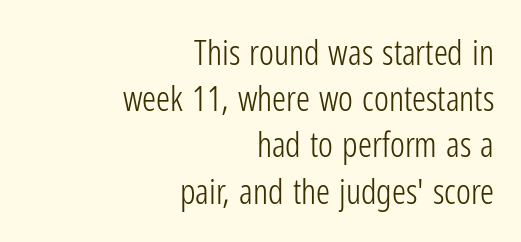
The image shows 35 px light, condensed sans-serif type, upright; set right-aligned, normal line spacing (1.32x), normal letter spacing, not underlined; low stroke contrast and a medium x-height.
